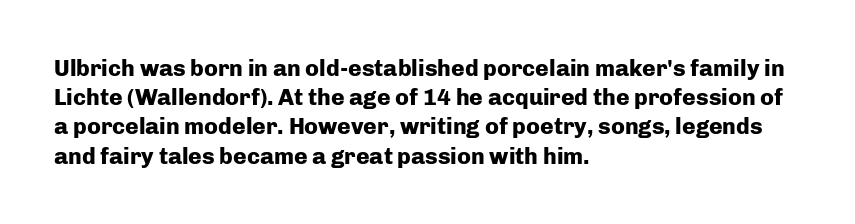
The image shows 23 px bold type, upright; set left-aligned, normal line spacing (1.27x), normal letter spacing, not underlined.
